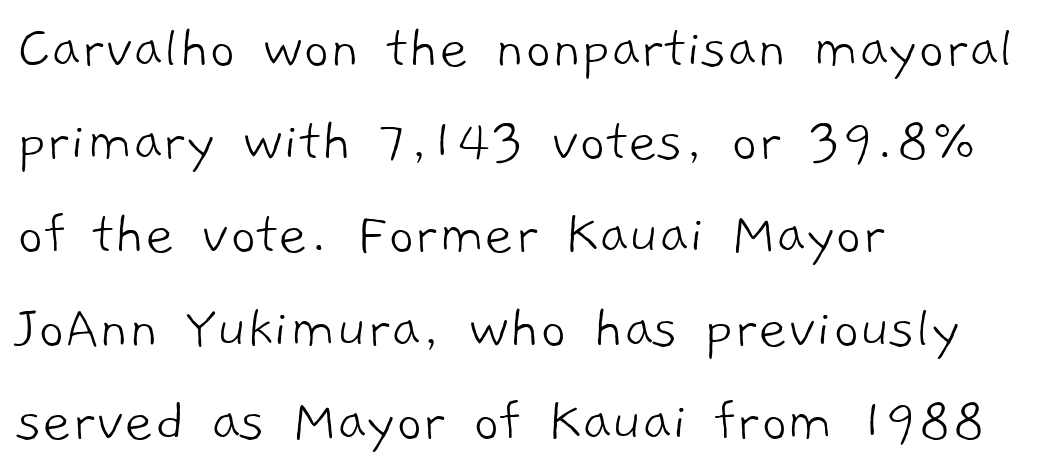
{"serif": "no", "bold": "no", "weight": "light", "width": "normal", "stroke_contrast": "low", "x_height": "medium", "monospaced": "no", "underline": "no", "align": "left", "line_spacing": "normal", "line_spacing_ratio": 1.48, "letter_spacing": "normal", "letter_spacing_em": 0.0, "glyph_px": 63}
